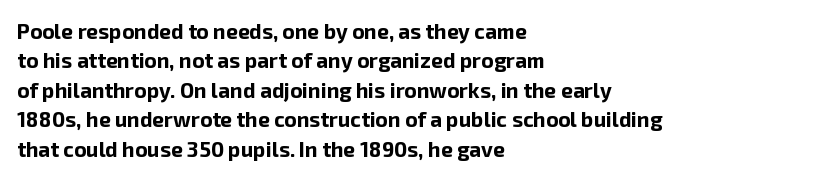
Posture: upright roman. Underlining? Definitely not there. Each line starts at the same left margin while the right side varies. Stroke thickness is high; the sample reads as a true bold. The block of text has a typical density, with ordinary space between rows.
